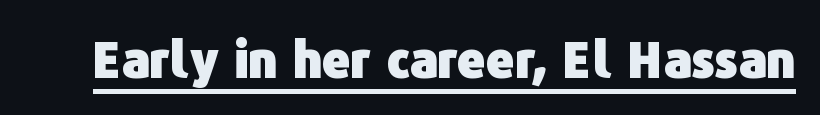
Q: Is the text bold? A: Yes.
Q: Is the text italic (slanted)? A: No, it is upright.
Q: Is the typeface a serif or a sans-serif typeface? A: Sans-serif.
Q: Is the text underlined? A: Yes.
Q: Is the spacing between letters normal or unusually wide? A: Normal.
Q: Width (condensed, normal, or wide)? A: Normal.
Q: Stroke contrast? A: Low.
Q: x-height? A: Medium.
Q: Monospaced? A: No.
